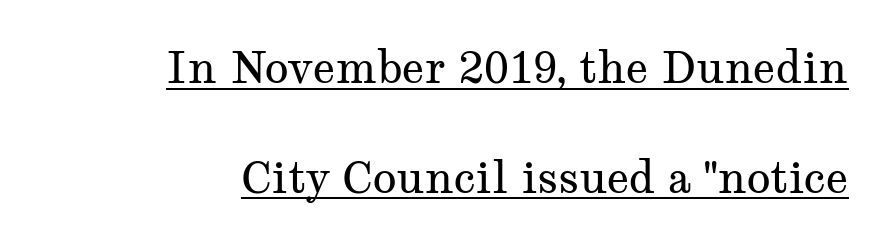
The image shows 44 px regular-weight, wide serif type, upright; set right-aligned, loose line spacing (2.49x), normal letter spacing, underlined; medium stroke contrast and a medium x-height.
